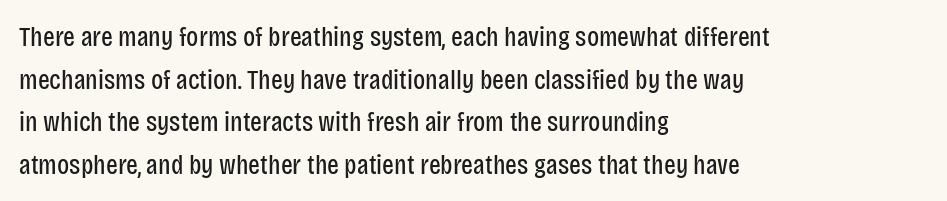
Q: Is the text bold? A: No.
Q: Is the text italic (slanted)? A: No, it is upright.
Q: Is the typeface a serif or a sans-serif typeface? A: Sans-serif.
Q: Is the text underlined? A: No.
Q: How is the paragraph aligned? A: Left-aligned.
Q: Is the spacing between letters normal or unusually wide? A: Normal.
Q: Is the spacing between lines tight, normal or loose? A: Normal.
Q: Width (condensed, normal, or wide)? A: Condensed.
Q: Stroke contrast? A: Low.
Q: x-height? A: Large.
Q: Monospaced? A: No.
